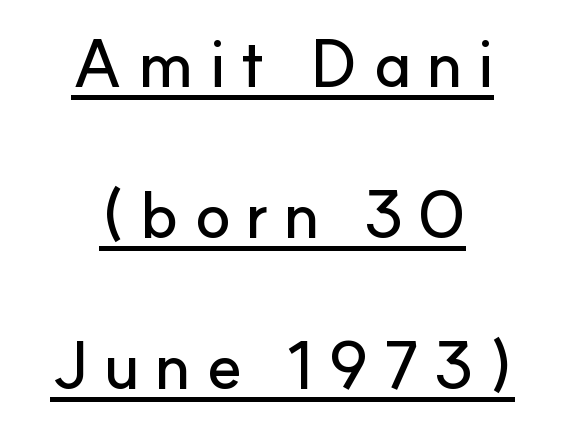
Q: Is the text italic (slanted)? A: No, it is upright.
Q: Is the typeface a serif or a sans-serif typeface? A: Sans-serif.
Q: Is the text underlined? A: Yes.
Q: How is the paragraph aligned? A: Centered.
Q: Is the spacing between letters normal or unusually wide? A: Unusually wide.
Q: Is the spacing between lines tight, normal or loose? A: Loose.
Q: Width (condensed, normal, or wide)? A: Normal.
Q: Stroke contrast? A: Low.
Q: x-height? A: Small.
Q: Monospaced? A: No.
